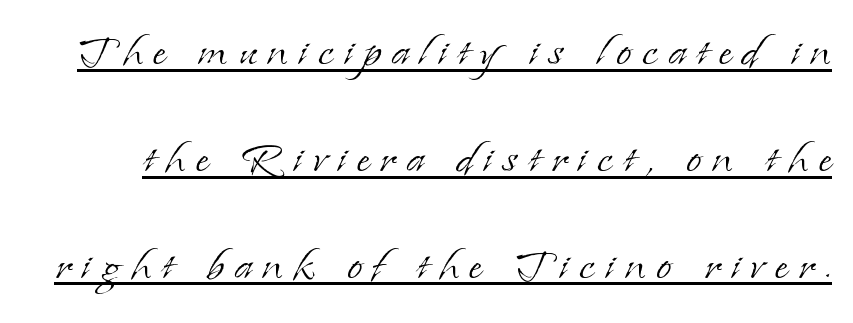
Nothing heavy about these letters — not bold at all. Observe the serifs anchoring each vertical stroke in this sample. The typesetter has applied underlining to the passage shown. The letters advance in unequal steps, a hallmark of proportional type. Loosely led — the rows are spread out.
